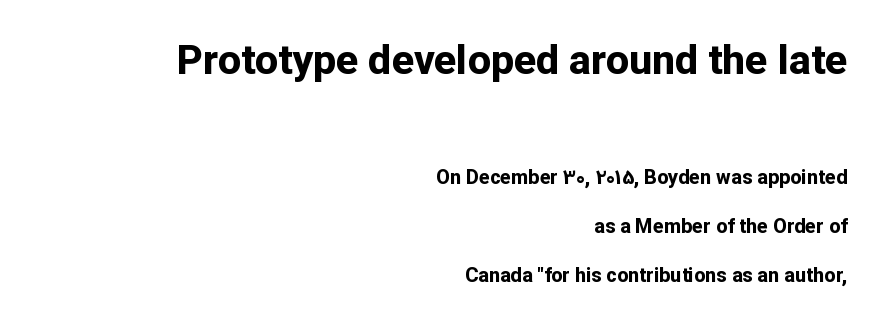
Q: Is the text bold? A: Yes.
Q: Is the text italic (slanted)? A: No, it is upright.
Q: Is the typeface a serif or a sans-serif typeface? A: Sans-serif.
Q: Is the text underlined? A: No.
Q: How is the paragraph aligned? A: Right-aligned.
Q: Is the spacing between letters normal or unusually wide? A: Normal.
Q: Is the spacing between lines tight, normal or loose? A: Loose.
Q: Which block of text is set in a larger size, the first (top) or the second (bottom)? A: The first (top) one.
Q: Width (condensed, normal, or wide)? A: Normal.
Q: Stroke contrast? A: Low.
Q: x-height? A: Medium.
Q: Monospaced? A: No.
